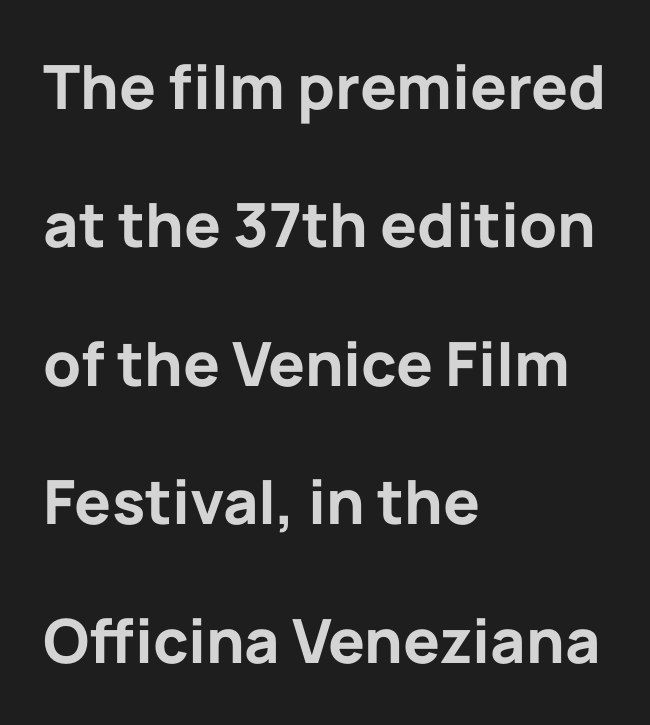
Q: Is the text bold? A: Yes.
Q: Is the text italic (slanted)? A: No, it is upright.
Q: Is the typeface a serif or a sans-serif typeface? A: Sans-serif.
Q: Is the text underlined? A: No.
Q: How is the paragraph aligned? A: Left-aligned.
Q: Is the spacing between letters normal or unusually wide? A: Normal.
Q: Is the spacing between lines tight, normal or loose? A: Loose.
Q: Width (condensed, normal, or wide)? A: Normal.
Q: Stroke contrast? A: Low.
Q: x-height? A: Medium.
Q: Monospaced? A: No.
